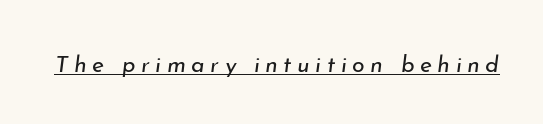
Q: Is the text bold? A: No.
Q: Is the text italic (slanted)? A: Yes, it leans right by about 7 degrees.
Q: Is the text underlined? A: Yes.
Q: Is the spacing between letters normal or unusually wide? A: Unusually wide.
